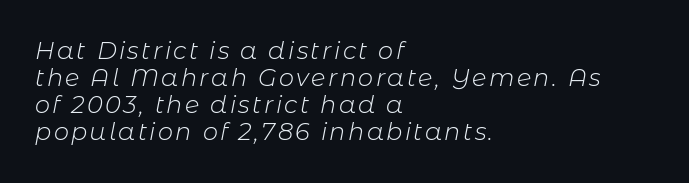
Caption: multi-line text, flush left, ragged right. A light-to-regular cut is what we see here. Vertically, the passage feels compressed, each row crowding the next. Type without underlining. Style check: oblique.
